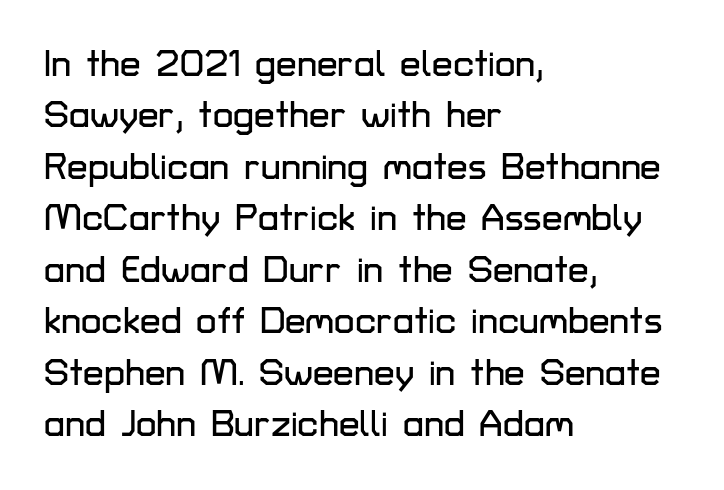
Honestly, the letter spacing is just normal — you wouldn't notice it. The specimen reads as upright at a glance. Beneath every word, the page is bare. Horizontally, the lines are justified to the leading edge only. The designer went with a sans here, leaving each stem footless. The passage shown is typed in a proportional face where columns would drift.
